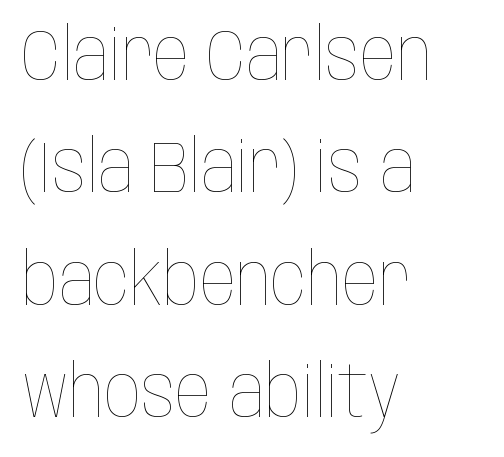
The image shows 72 px thin, condensed type, upright; set left-aligned, normal line spacing (1.56x), normal letter spacing, not underlined; low stroke contrast and a large x-height.
